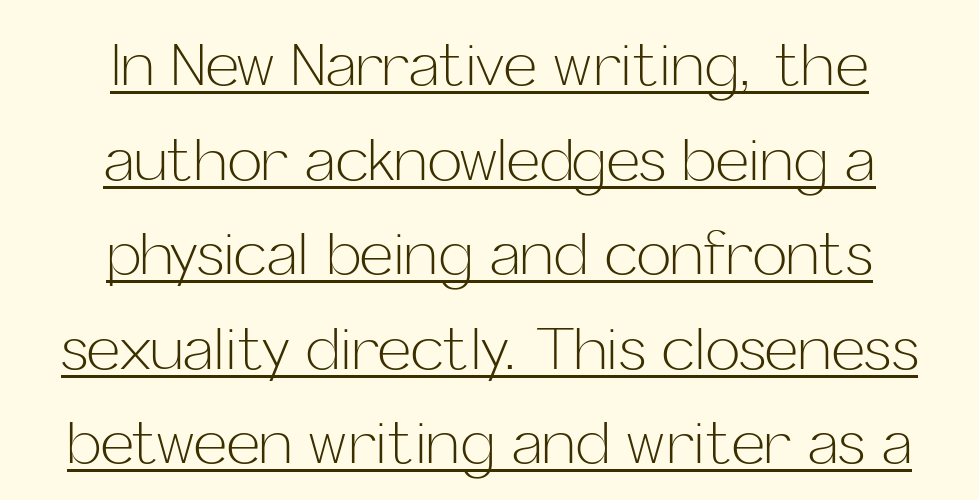
{"serif": "no", "italic": "no", "bold": "no", "weight": "light", "width": "normal", "stroke_contrast": "low", "x_height": "medium", "monospaced": "no", "underline": "yes", "align": "center", "line_spacing": "normal", "line_spacing_ratio": 1.63, "letter_spacing": "normal", "letter_spacing_em": 0.0, "glyph_px": 58}
